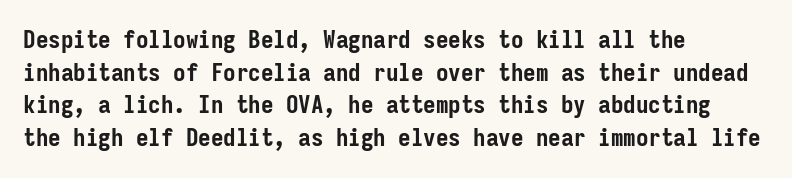
The image shows 25 px bold type, upright; set left-aligned, normal line spacing (1.31x), normal letter spacing, not underlined.
